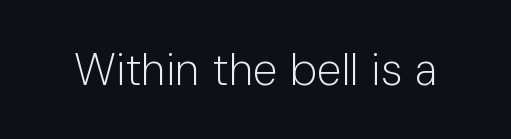
The image shows 45 px light sans-serif type, upright; set normal letter spacing, not underlined; low stroke contrast and a medium x-height.
